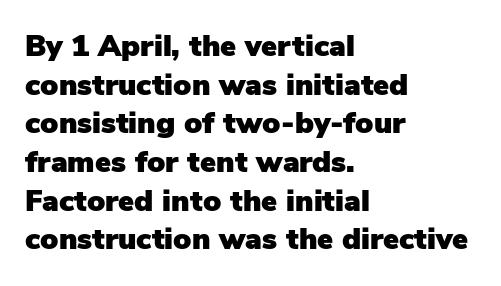
If you measured baseline to baseline, you'd find a middling distance. If you drew a ruler down the left edge, every line would touch it. The strip under each line holds only bare page. Font category for this specimen: sans-serif.
